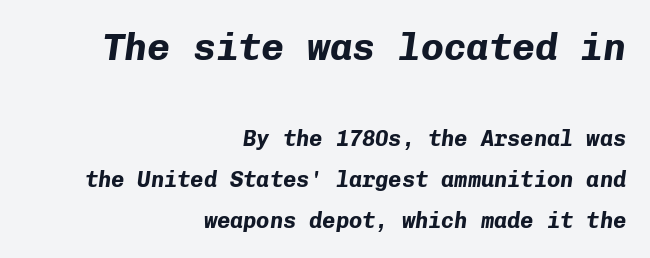
{"italic": "yes", "lean": "right", "slant_degrees": 8, "bold": "yes", "weight": "bold", "width": "normal", "stroke_contrast": "low", "x_height": "medium", "monospaced": "yes", "underline": "no", "align": "right", "line_spacing_ratio": 1.86, "letter_spacing": "normal", "letter_spacing_em": 0.0, "larger_block": "first", "size_ratio": 1.73, "glyph_px": 38}
